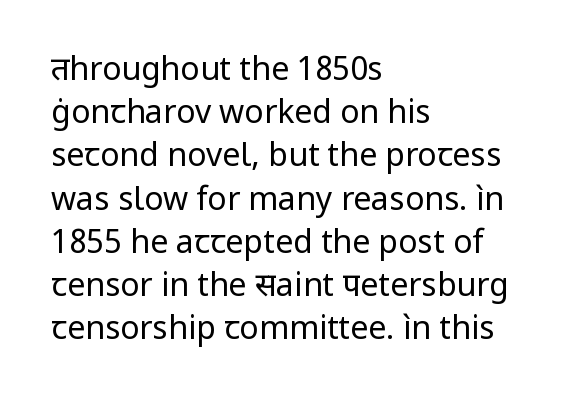
Q: Is the text bold? A: No.
Q: Is the text italic (slanted)? A: No, it is upright.
Q: Is the typeface a serif or a sans-serif typeface? A: Sans-serif.
Q: Is the text underlined? A: No.
Q: How is the paragraph aligned? A: Left-aligned.
Q: Is the spacing between letters normal or unusually wide? A: Normal.
Q: Is the spacing between lines tight, normal or loose? A: Normal.
Q: Width (condensed, normal, or wide)? A: Normal.
Q: Stroke contrast? A: Low.
Q: x-height? A: Medium.
Q: Monospaced? A: No.
